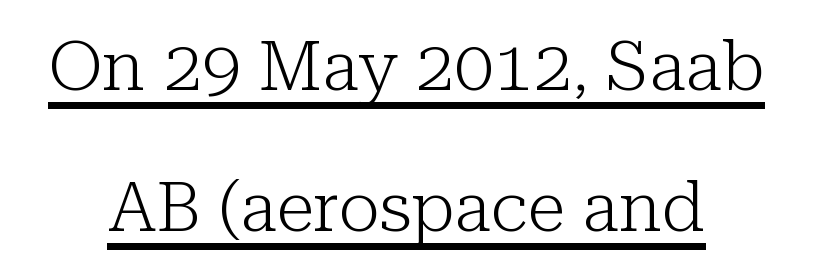
Default kerning and tracking; the words read as compact shapes. The face used here is seriffed, in the tradition of book romans. Heft: none added — not bold. The axis of the letterforms is exactly vertical. Emphasis is given by a line drawn under the lettering.
